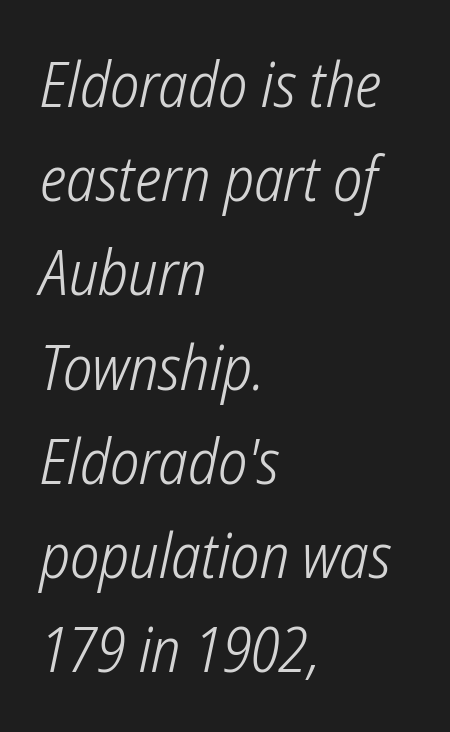
The image shows 62 px light, condensed sans-serif type; set left-aligned, normal line spacing (1.52x), normal letter spacing, not underlined; low stroke contrast and a medium x-height.
